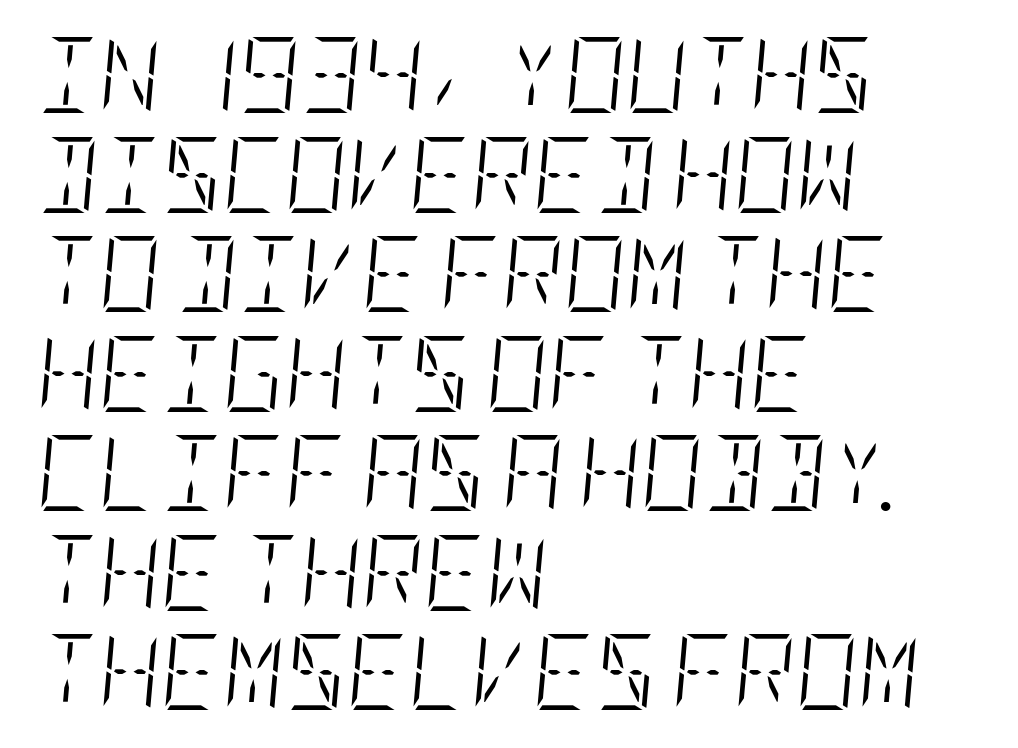
{"italic": "yes", "lean": "right", "slant_degrees": 5, "bold": "no", "weight": "light", "width": "condensed", "stroke_contrast": "low", "x_height": "large", "underline": "no", "align": "left", "line_spacing": "normal", "line_spacing_ratio": 1.31, "letter_spacing": "normal", "letter_spacing_em": 0.0, "glyph_px": 76}
